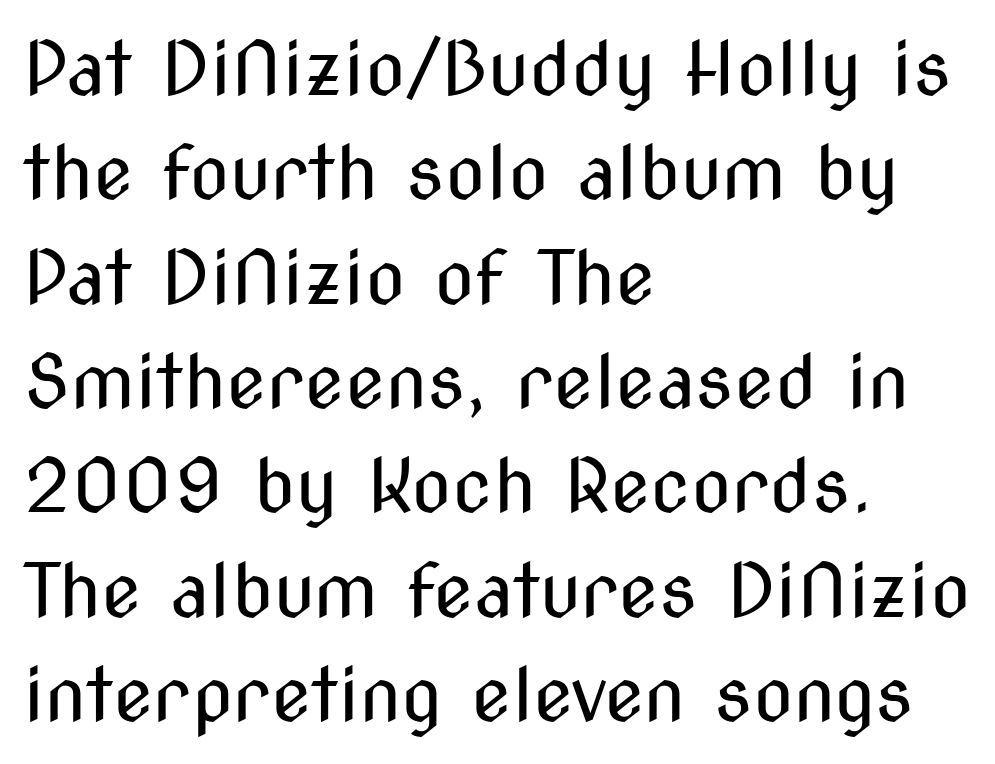
These lines were composed using upright roman letters. The gaps between neighbouring characters are ordinary and unremarkable. Visually the block forms a straight wall on the left and a jagged coastline on the right. A typesetter would call this proportional, since set widths differ per character.
